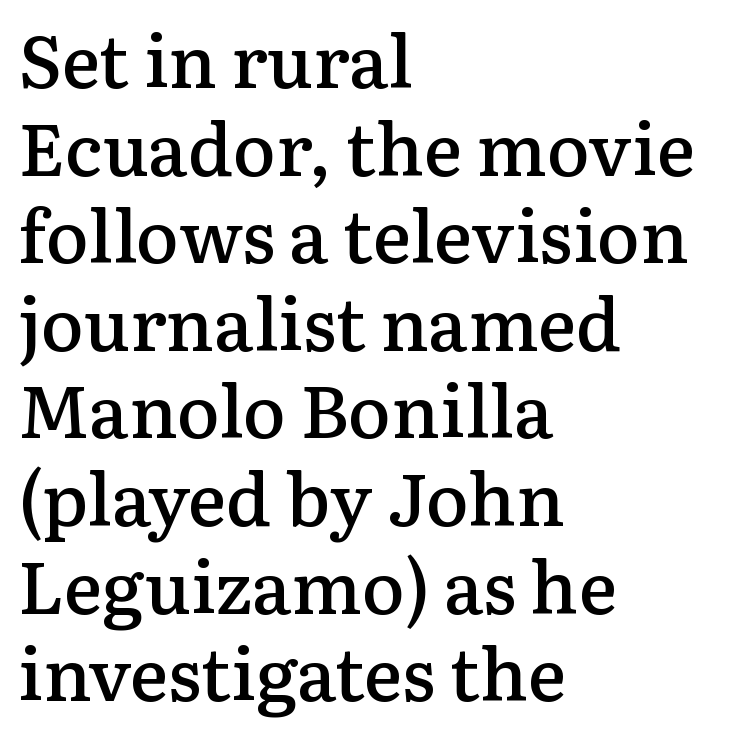
The image shows 73 px semibold serif type, upright; set left-aligned, line spacing 1.2x, normal letter spacing, not underlined; low stroke contrast and a medium x-height.
